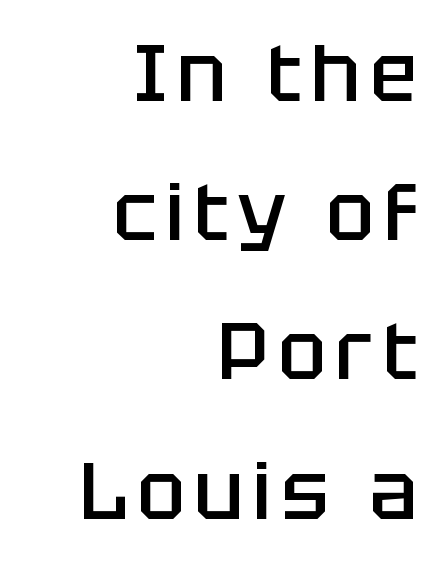
Q: Is the text bold? A: Semi-bold.
Q: Is the text italic (slanted)? A: No, it is upright.
Q: Is the typeface a serif or a sans-serif typeface? A: Sans-serif.
Q: Is the text underlined? A: No.
Q: How is the paragraph aligned? A: Right-aligned.
Q: Width (condensed, normal, or wide)? A: Normal.
Q: Stroke contrast? A: Low.
Q: x-height? A: Large.
Q: Monospaced? A: No.
